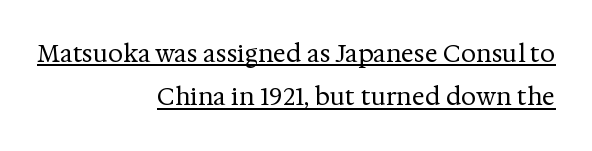
{"italic": "no", "bold": "no", "underline": "yes", "align": "right", "line_spacing_ratio": 1.81, "letter_spacing": "normal", "letter_spacing_em": 0.0, "glyph_px": 24}
